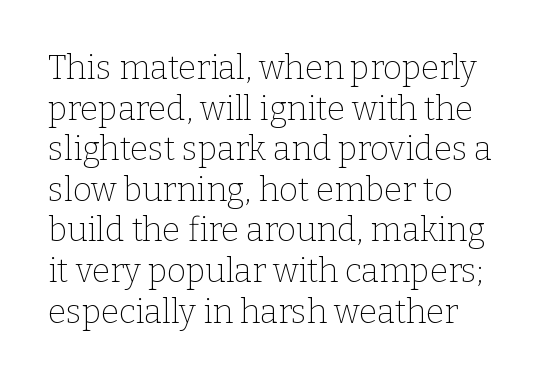
Q: Is the text bold? A: No.
Q: Is the text italic (slanted)? A: No, it is upright.
Q: Is the typeface a serif or a sans-serif typeface? A: Serif.
Q: Is the text underlined? A: No.
Q: Is the spacing between letters normal or unusually wide? A: Normal.
Q: Width (condensed, normal, or wide)? A: Normal.
Q: Stroke contrast? A: Low.
Q: x-height? A: Medium.
Q: Monospaced? A: No.
